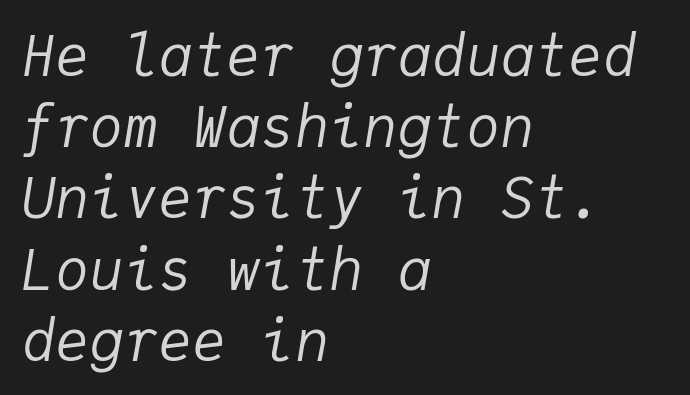
Words appear dense and cohesive because spacing is normal. The lines in this sample share a left origin and differ only in where they stop. A typesetter would call this monospace, since all characters share one set width. Leading matches the norm, producing a regular column. Summary of weight: not heavy and not bold.
